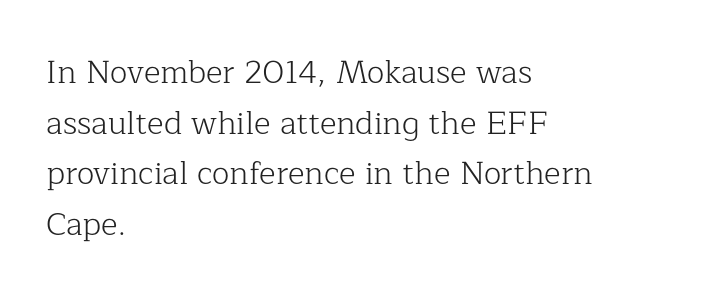
{"serif": "yes", "italic": "no", "bold": "no", "weight": "light", "width": "normal", "stroke_contrast": "low", "x_height": "medium", "monospaced": "no", "underline": "no", "align": "left", "line_spacing": "normal", "line_spacing_ratio": 1.58, "letter_spacing": "normal", "letter_spacing_em": 0.0, "glyph_px": 32}
